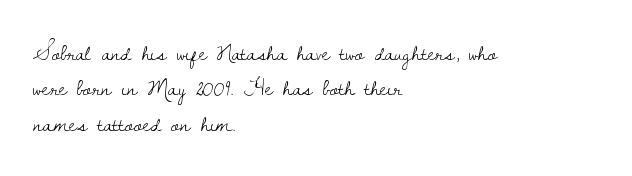
The image shows 24 px text type; set left-aligned, normal line spacing (1.47x), normal letter spacing, not underlined.
